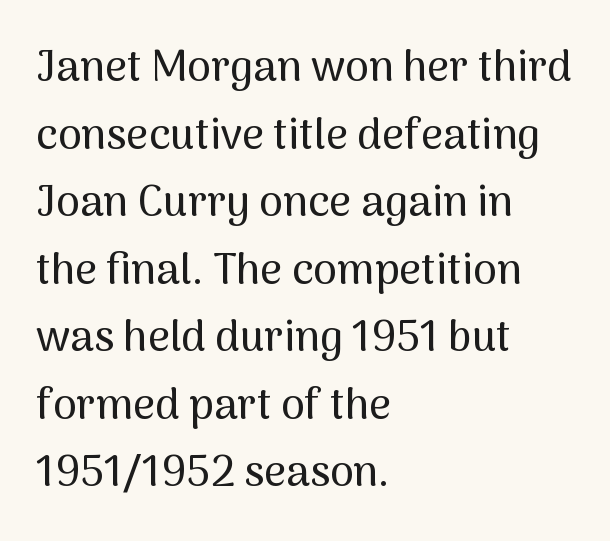
{"serif": "no", "italic": "no", "width": "normal", "stroke_contrast": "medium", "x_height": "medium", "monospaced": "no", "underline": "no", "align": "left", "line_spacing": "normal", "line_spacing_ratio": 1.57, "letter_spacing": "normal", "letter_spacing_em": 0.0, "glyph_px": 43}
